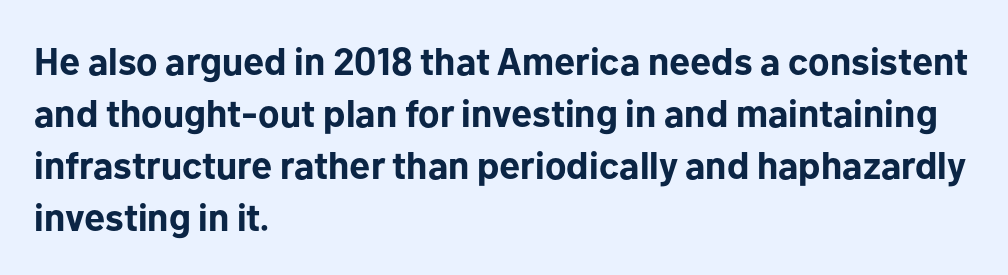
Q: Is the text bold? A: Yes.
Q: Is the text italic (slanted)? A: No, it is upright.
Q: Is the typeface a serif or a sans-serif typeface? A: Sans-serif.
Q: Is the text underlined? A: No.
Q: How is the paragraph aligned? A: Left-aligned.
Q: Is the spacing between letters normal or unusually wide? A: Normal.
Q: Is the spacing between lines tight, normal or loose? A: Normal.
Q: Width (condensed, normal, or wide)? A: Normal.
Q: Stroke contrast? A: Low.
Q: x-height? A: Medium.
Q: Monospaced? A: No.
